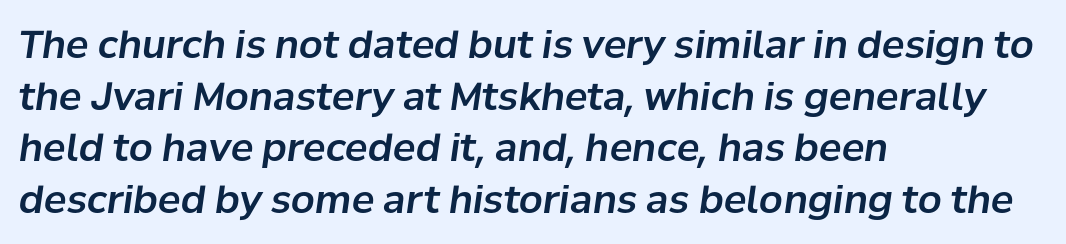
Does extra space separate the letters? No, they use regular spacing. Style check: oblique. Students, observe: this is what conventionally led text looks like. Where is the straight margin? On the left.
